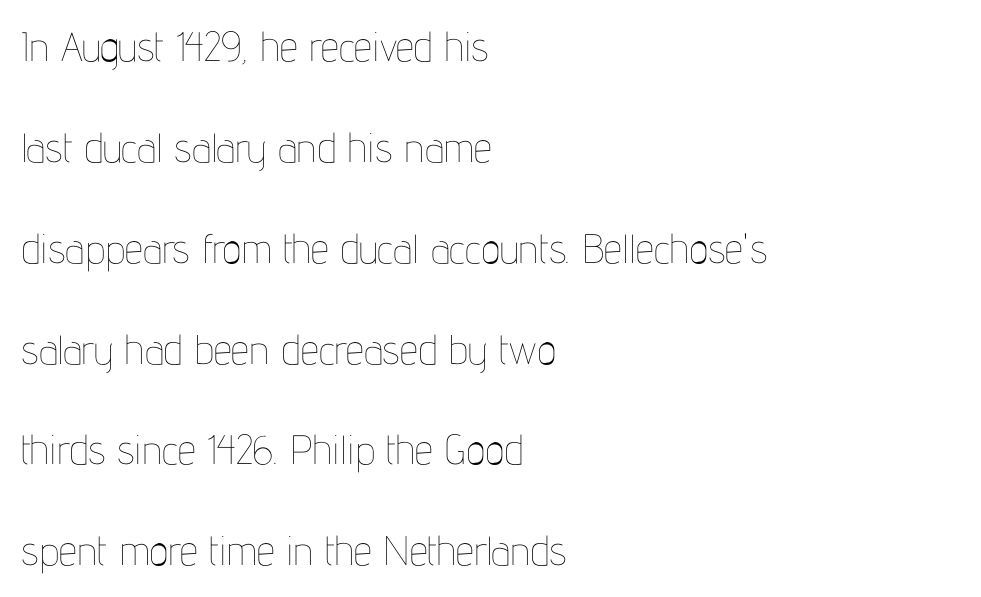
Q: Is the text bold? A: No.
Q: Is the text italic (slanted)? A: No, it is upright.
Q: Is the text underlined? A: No.
Q: How is the paragraph aligned? A: Left-aligned.
Q: Is the spacing between letters normal or unusually wide? A: Normal.
Q: Is the spacing between lines tight, normal or loose? A: Loose.
Q: Width (condensed, normal, or wide)? A: Condensed.
Q: Stroke contrast? A: Low.
Q: x-height? A: Medium.
Q: Monospaced? A: No.
